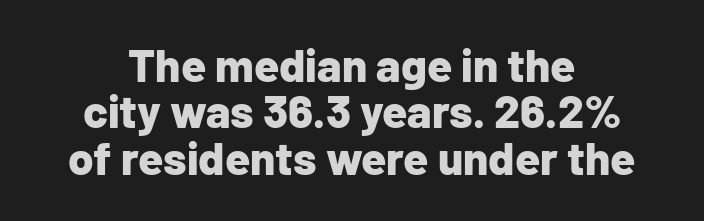
The image shows 46 px bold sans-serif type, upright; set centered, tight line spacing (1.01x), normal letter spacing, not underlined; low stroke contrast and a medium x-height.
